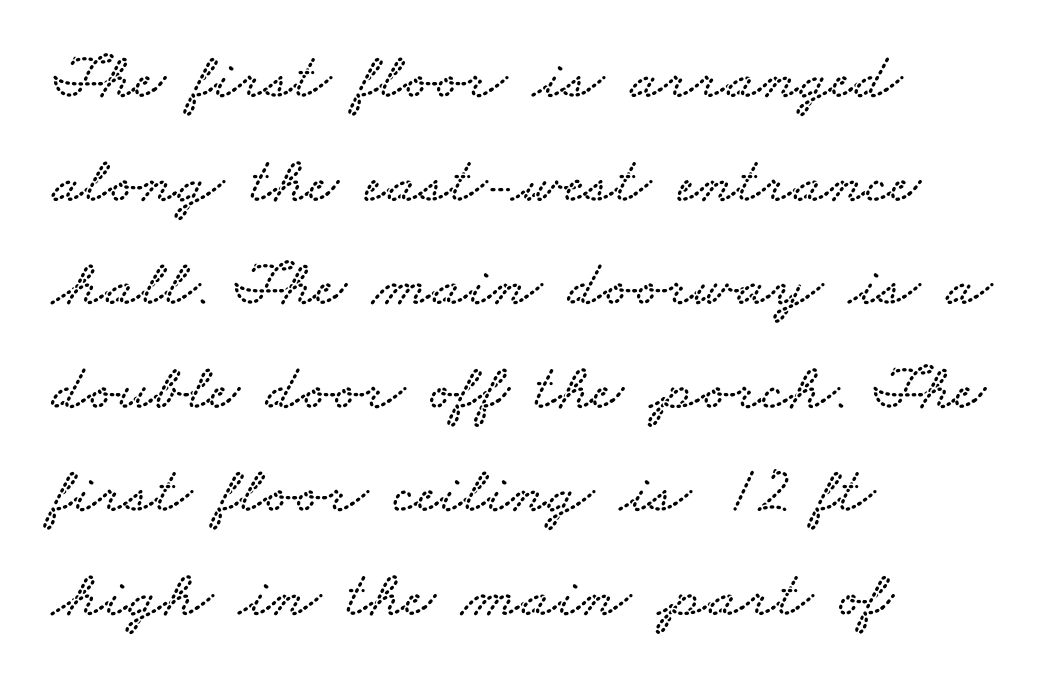
Q: Is the typeface a serif or a sans-serif typeface? A: Serif.
Q: Is the text underlined? A: No.
Q: How is the paragraph aligned? A: Left-aligned.
Q: Is the spacing between letters normal or unusually wide? A: Normal.
Q: Is the spacing between lines tight, normal or loose? A: Normal.
Q: Width (condensed, normal, or wide)? A: Wide.
Q: Stroke contrast? A: Low.
Q: x-height? A: Small.
Q: Monospaced? A: No.
